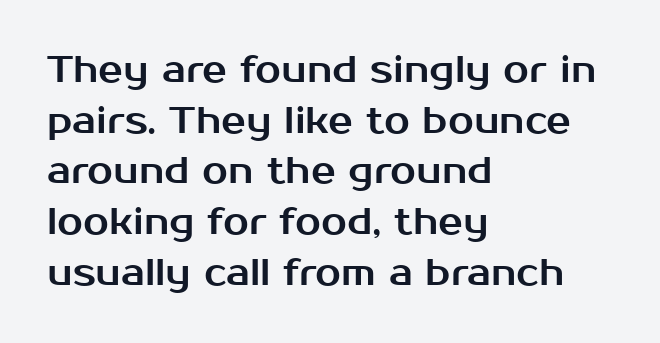
These lines were composed using upright roman letters. What kind of face is this? One without serifs — a sans. These lines are set flush left with a ragged right edge. Whoever set this chose a conventional vertical rhythm. Is the letter spacing exaggerated? No — it looks like the ordinary default. The passage shown is typed in a proportional face where columns would drift.
